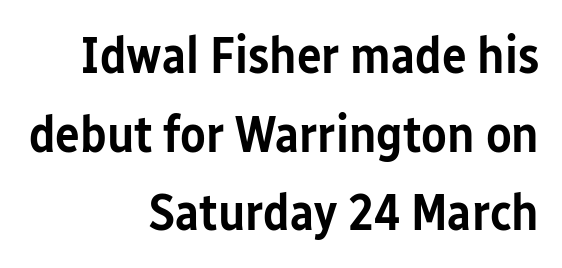
The image shows 52 px semibold, condensed sans-serif type, upright; set right-aligned, normal line spacing (1.51x), normal letter spacing, not underlined; low stroke contrast and a medium x-height.
